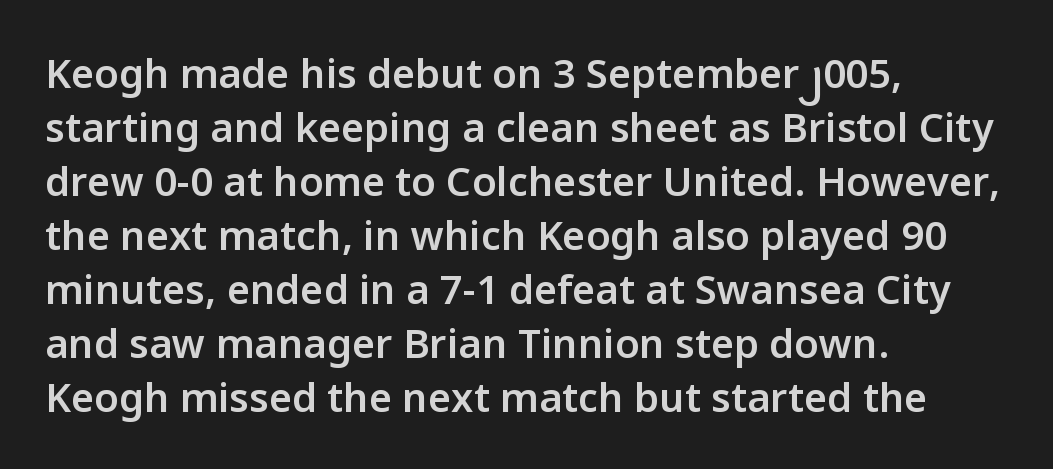
Q: Is the text bold? A: Semi-bold.
Q: Is the text italic (slanted)? A: No, it is upright.
Q: Is the typeface a serif or a sans-serif typeface? A: Sans-serif.
Q: Is the text underlined? A: No.
Q: How is the paragraph aligned? A: Left-aligned.
Q: Is the spacing between letters normal or unusually wide? A: Normal.
Q: Is the spacing between lines tight, normal or loose? A: Normal.
Q: Width (condensed, normal, or wide)? A: Normal.
Q: Stroke contrast? A: Low.
Q: x-height? A: Medium.
Q: Monospaced? A: No.
